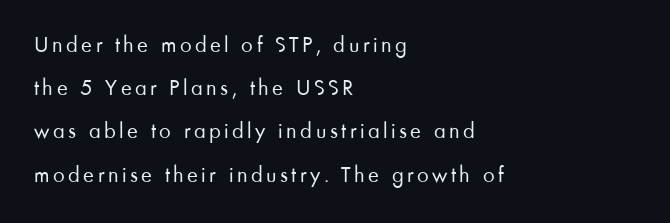
{"italic": "no", "bold": "no", "underline": "no", "align": "left", "line_spacing_ratio": 1.88, "glyph_px": 23}
